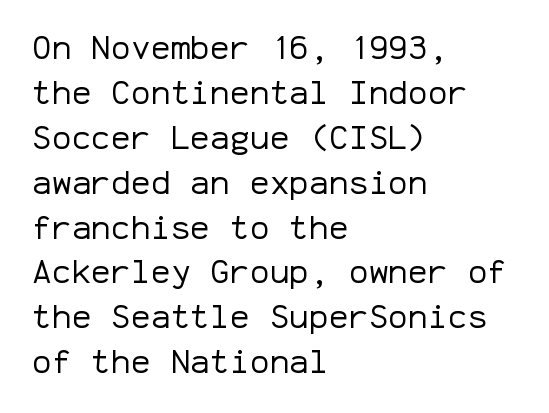
Posture: upright roman. Caption: multi-line text, flush left, ragged right. The space beneath each line is pristine and unruled. Is this a fixed-width face? Yes — each glyph sits in an identical cell. This is sans-serif lettering, the kind often seen on screens and signage. This reads as an unemphasized weight, regular at the heaviest.
